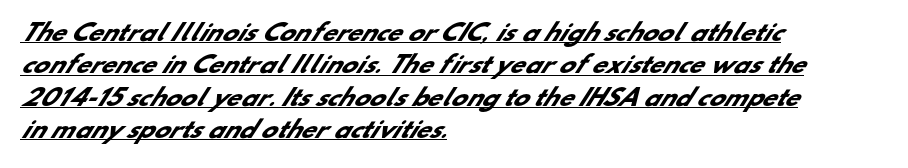
The image shows 23 px bold type; set left-aligned, normal line spacing (1.41x), normal letter spacing, underlined.
